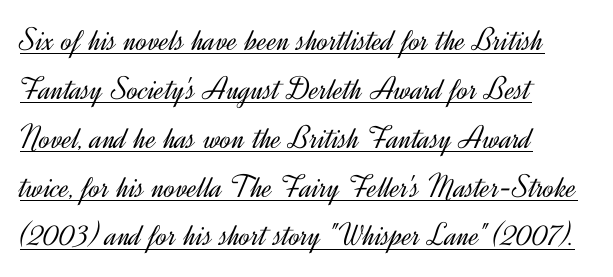
Q: Is the text bold? A: No.
Q: Is the text italic (slanted)? A: Yes.
Q: Is the typeface a serif or a sans-serif typeface? A: Sans-serif.
Q: Is the text underlined? A: Yes.
Q: How is the paragraph aligned? A: Left-aligned.
Q: Is the spacing between letters normal or unusually wide? A: Normal.
Q: Is the spacing between lines tight, normal or loose? A: Normal.
Q: Width (condensed, normal, or wide)? A: Normal.
Q: x-height? A: Small.
Q: Monospaced? A: No.
